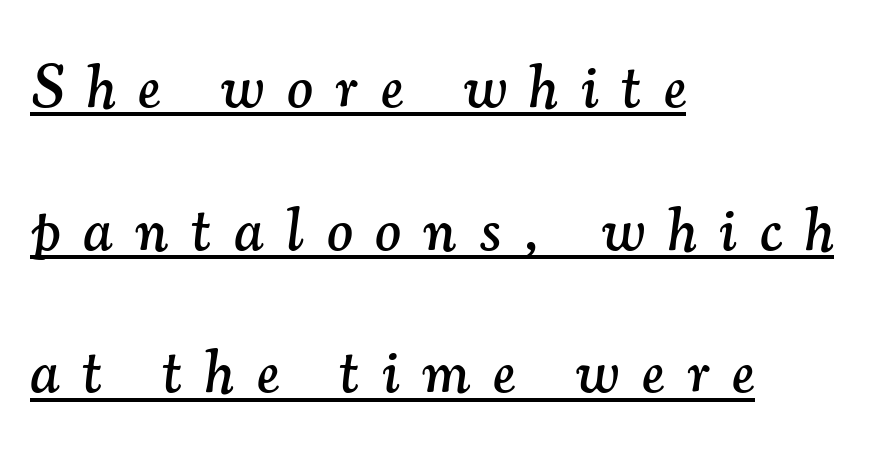
The image shows 61 px serif type, italic (leaning right); set left-aligned, loose line spacing (2.34x), unusually wide letter spacing (+0.38 em), underlined; medium stroke contrast and a small x-height.
